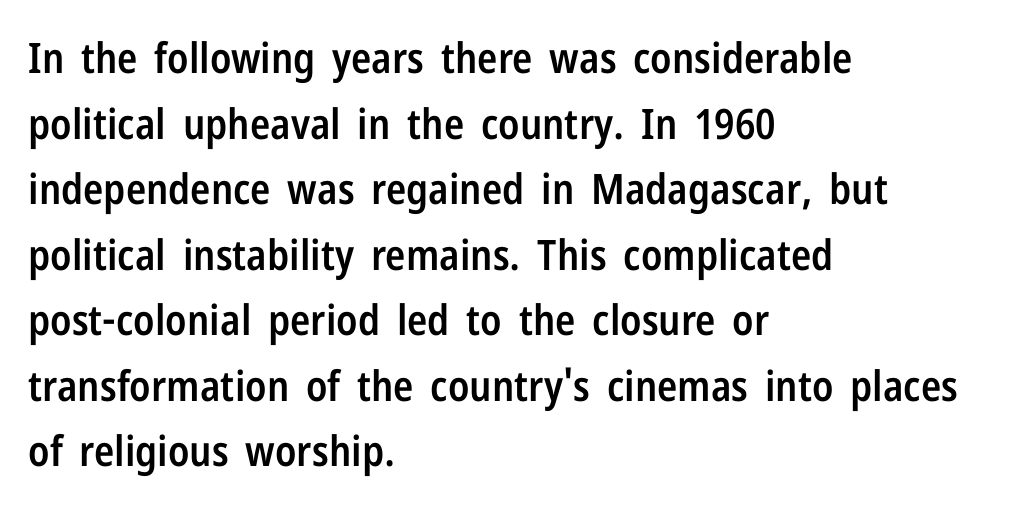
The image shows 42 px semibold, condensed sans-serif type, upright; set left-aligned, normal line spacing (1.56x), normal letter spacing, not underlined; low stroke contrast and a medium x-height.
